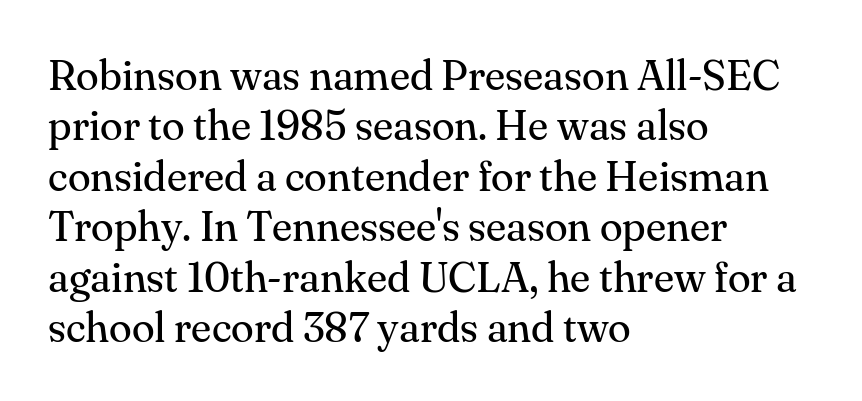
Line starts are locked; line ends wander. Words appear dense and cohesive because spacing is normal. Proportional: the letters do not fall into vertical columns. Unbolded letterforms with no extra heft. In terms of posture, this sample is upright.
